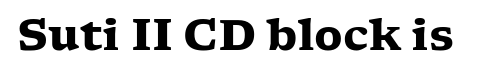
{"serif": "yes", "italic": "no", "bold": "yes", "weight": "heavy", "width": "wide", "stroke_contrast": "low", "x_height": "medium", "monospaced": "no", "underline": "no", "letter_spacing": "normal", "letter_spacing_em": 0.0, "glyph_px": 43}
